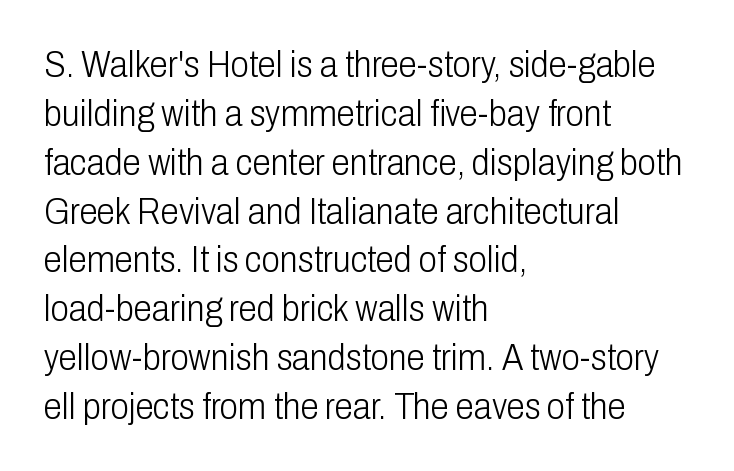
The image shows 37 px light, condensed sans-serif type, upright; set left-aligned, normal line spacing (1.32x), normal letter spacing, not underlined; low stroke contrast and a medium x-height.
